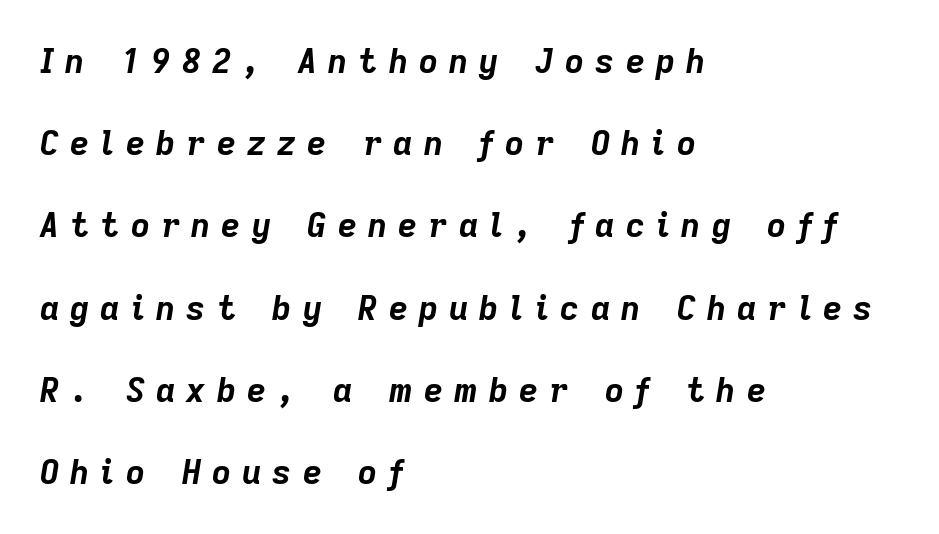
Where is the straight margin? On the left. Rows of type keep a wide berth in the vertical direction. The passage shown is not underscored anywhere. Note the varied advance widths — an 'i' is clearly narrower than an 'm'. Weight: bold.
